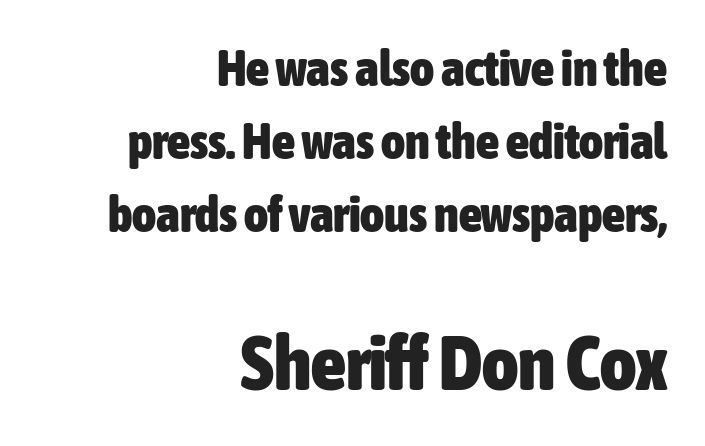
{"serif": "no", "italic": "no", "bold": "yes", "weight": "heavy", "width": "condensed", "stroke_contrast": "low", "x_height": "medium", "monospaced": "no", "underline": "no", "align": "right", "line_spacing": "normal", "line_spacing_ratio": 1.43, "letter_spacing": "normal", "letter_spacing_em": 0.0, "larger_block": "second", "size_ratio": 1.51, "glyph_px": 77}
